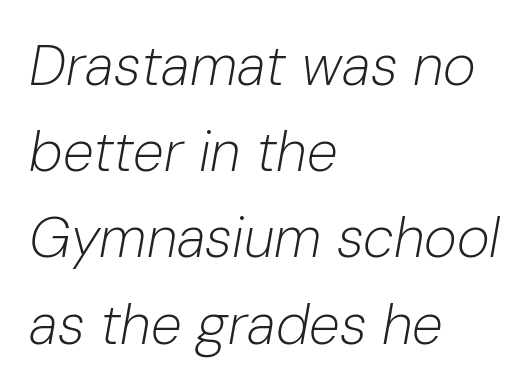
The image shows 56 px light type, italic (leaning right); set left-aligned, normal line spacing (1.54x), normal letter spacing, not underlined; low stroke contrast and a medium x-height.
